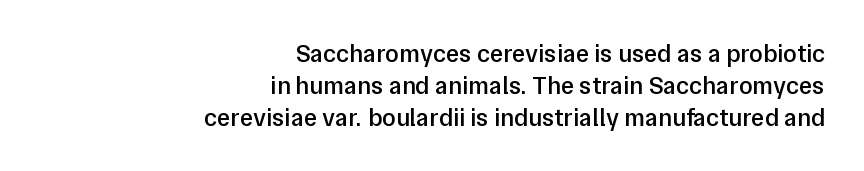
{"italic": "no", "bold": "semi", "underline": "no", "align": "right", "line_spacing": "normal", "line_spacing_ratio": 1.28, "letter_spacing": "normal", "letter_spacing_em": 0.0, "glyph_px": 25}
